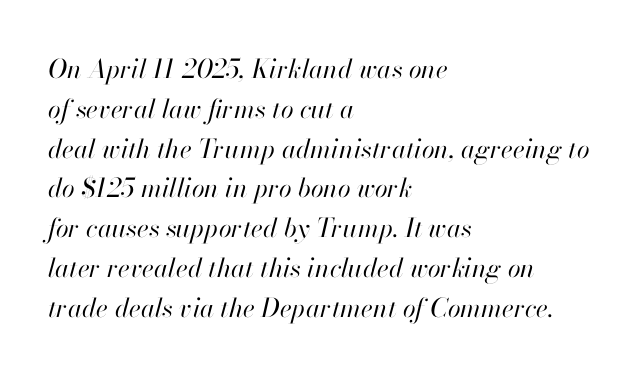
The image shows 26 px text type, italic (leaning right); set left-aligned, normal line spacing (1.53x), normal letter spacing, not underlined.
